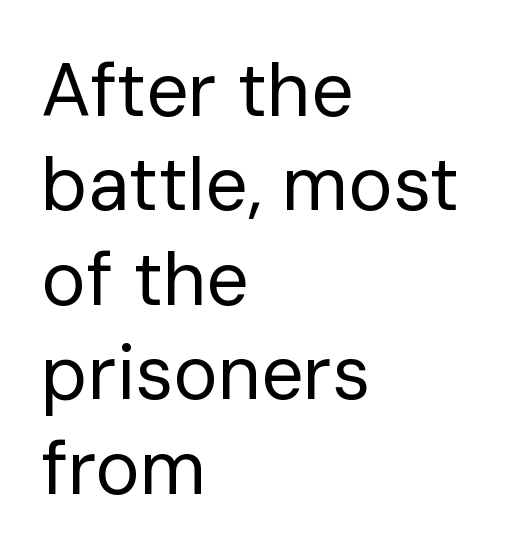
{"serif": "no", "italic": "no", "bold": "no", "weight": "regular", "width": "normal", "stroke_contrast": "low", "x_height": "medium", "monospaced": "no", "underline": "no", "align": "left", "line_spacing": "normal", "line_spacing_ratio": 1.26, "letter_spacing": "normal", "letter_spacing_em": 0.0, "glyph_px": 75}
